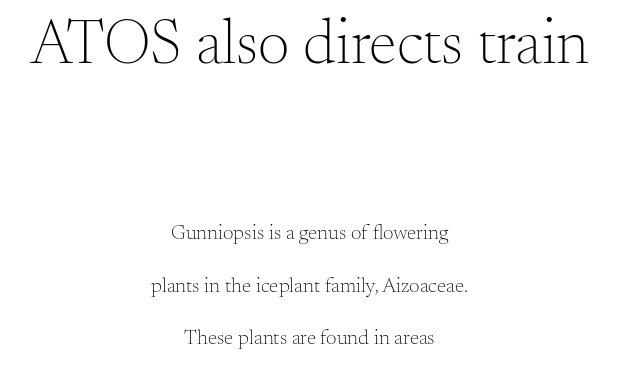
Nope, not italic — everything's standing straight. This sample is center-justified, so both line endings float freely. How would I describe the line gaps? Wide and relaxed. Summary of weight: not heavy and not bold. Old-style or modern, the face here clearly has serifs.
